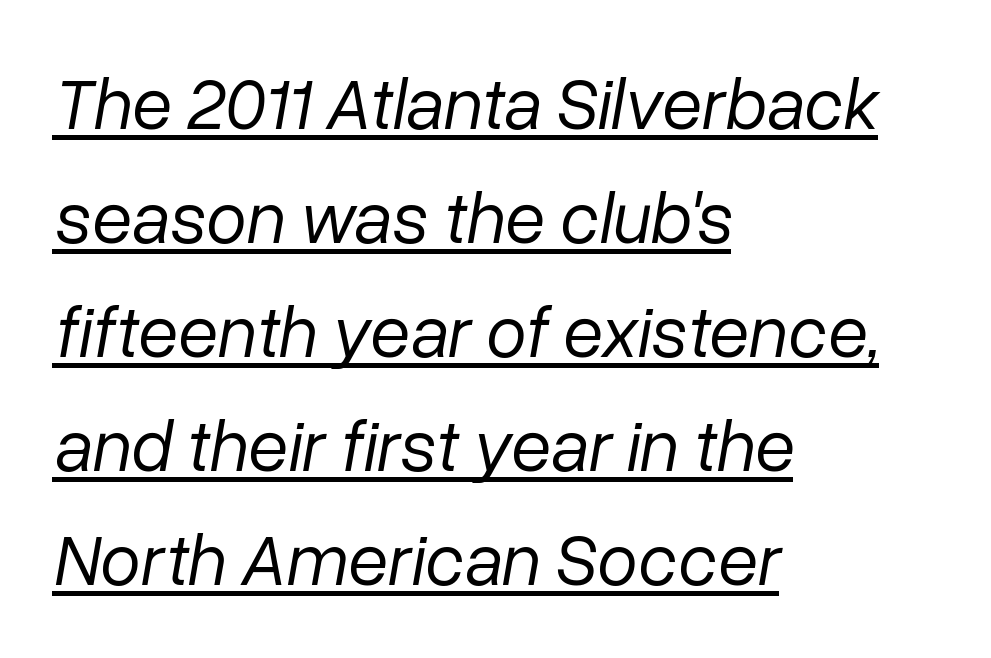
Q: Is the text bold? A: No.
Q: Is the text italic (slanted)? A: Yes, it leans right by about 10 degrees.
Q: Is the text underlined? A: Yes.
Q: How is the paragraph aligned? A: Left-aligned.
Q: Is the spacing between letters normal or unusually wide? A: Normal.
Q: Is the spacing between lines tight, normal or loose? A: Normal.
Q: Width (condensed, normal, or wide)? A: Normal.
Q: Stroke contrast? A: Low.
Q: x-height? A: Medium.
Q: Monospaced? A: No.
